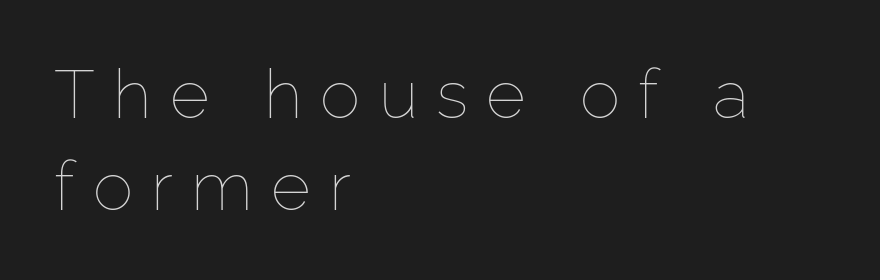
The strokes carry an ordinary text weight at most. Vertical strokes here are truly vertical. The block of text has a typical density, with ordinary space between rows. The face used here is proportionally spaced, like ordinary book or web type. The zone under the glyphs is completely vacant.
